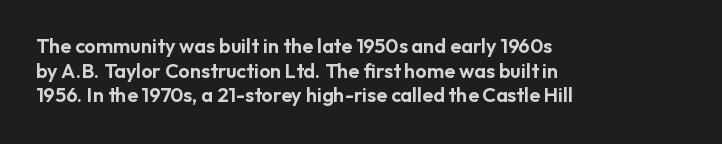
Here the glyphs are tracked normally, forming tight word shapes. The baseline area is clear. Ascenders rise straight up at ninety degrees. These lines stack with their left ends in a neat column.
